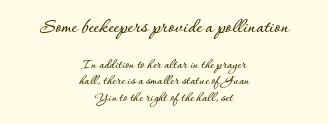
Q: Is the text italic (slanted)? A: Yes.
Q: Is the text underlined? A: No.
Q: How is the paragraph aligned? A: Centered.
Q: Is the spacing between letters normal or unusually wide? A: Normal.
Q: Which block of text is set in a larger size, the first (top) or the second (bottom)? A: The first (top) one.
